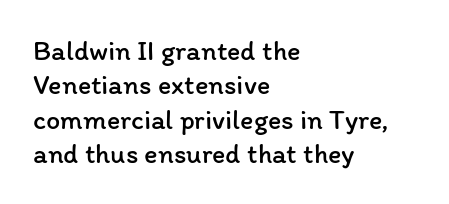
{"italic": "no", "bold": "no", "weight": "regular", "width": "normal", "stroke_contrast": "low", "x_height": "medium", "monospaced": "no", "underline": "no", "align": "left", "line_spacing_ratio": 1.23, "letter_spacing": "normal", "letter_spacing_em": 0.0, "glyph_px": 28}
